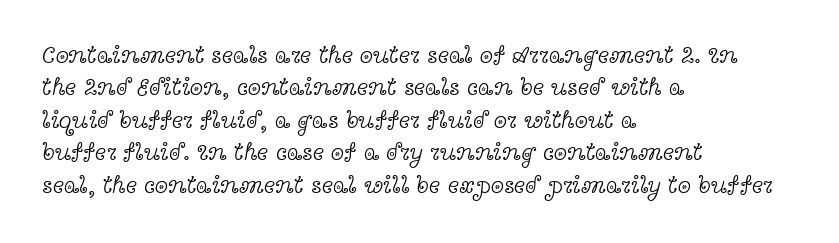
Q: Is the text bold? A: No.
Q: Is the text italic (slanted)? A: Yes.
Q: Is the text underlined? A: No.
Q: How is the paragraph aligned? A: Left-aligned.
Q: Is the spacing between letters normal or unusually wide? A: Normal.
Q: Is the spacing between lines tight, normal or loose? A: Normal.
